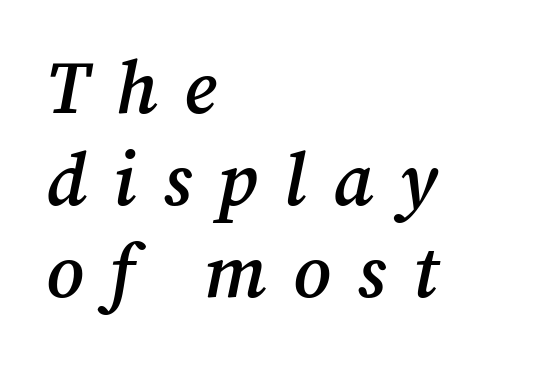
The image shows 74 px semibold serif type, italic (leaning right); set left-aligned, line spacing 1.24x, unusually wide letter spacing (+0.36 em), not underlined; medium stroke contrast and a medium x-height.
